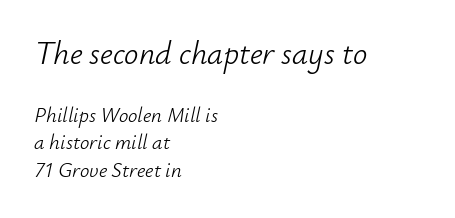
The image shows 32 px light type, italic (leaning right); set left-aligned, normal line spacing (1.31x), normal letter spacing, not underlined; the first (top) block is 1.52x larger; low stroke contrast and a small x-height.
